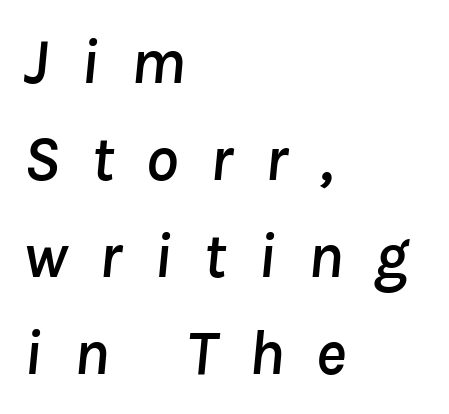
The image shows 65 px text type, italic (leaning right); set left-aligned, normal line spacing (1.49x), unusually wide letter spacing (+0.48 em), not underlined; low stroke contrast and a medium x-height.
